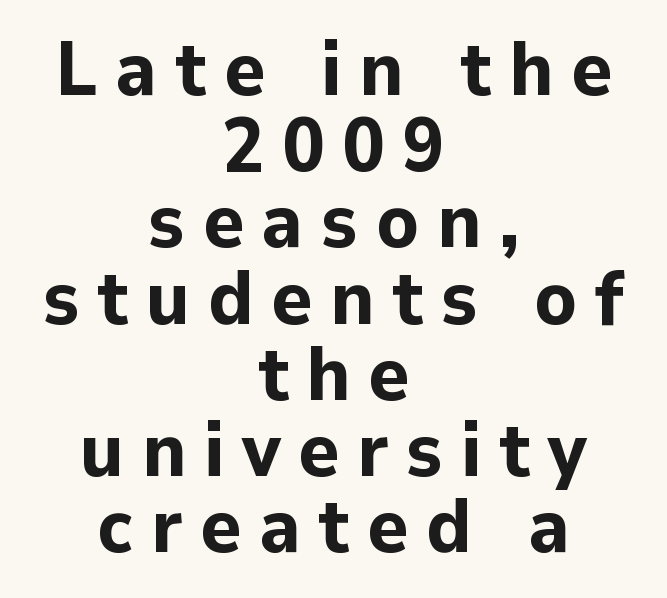
Q: Is the text bold? A: Yes.
Q: Is the text italic (slanted)? A: No, it is upright.
Q: Is the typeface a serif or a sans-serif typeface? A: Sans-serif.
Q: Is the text underlined? A: No.
Q: How is the paragraph aligned? A: Centered.
Q: Is the spacing between letters normal or unusually wide? A: Unusually wide.
Q: Is the spacing between lines tight, normal or loose? A: Tight.
Q: Width (condensed, normal, or wide)? A: Normal.
Q: Stroke contrast? A: Low.
Q: x-height? A: Medium.
Q: Monospaced? A: No.
